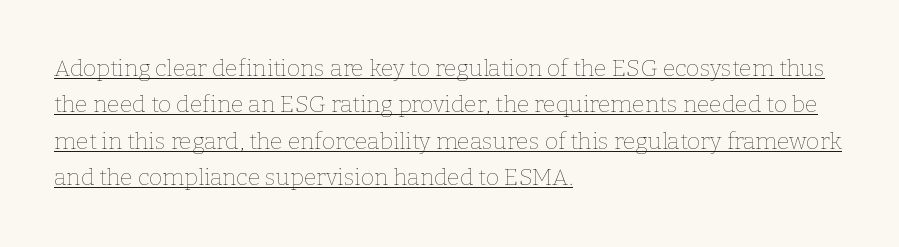
The image shows 23 px text type, upright; set left-aligned, normal line spacing (1.58x), normal letter spacing, underlined.
